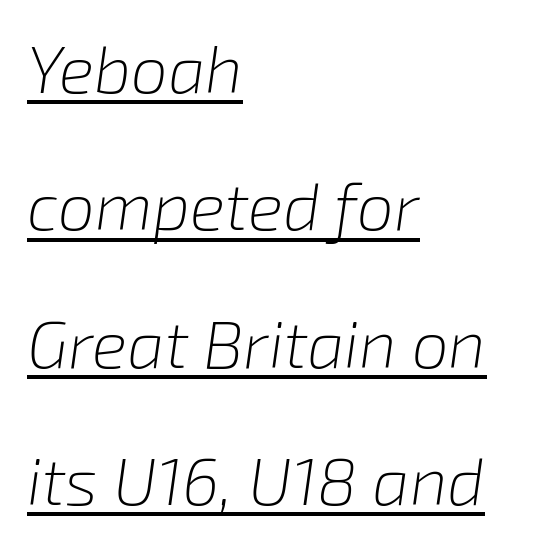
The face used here is proportionally spaced, like ordinary book or web type. No chunkiness to these letters — they're not bold. Successive baselines arrive slowly, with a big drop between each. Emphasis is given by a line drawn under the lettering.
